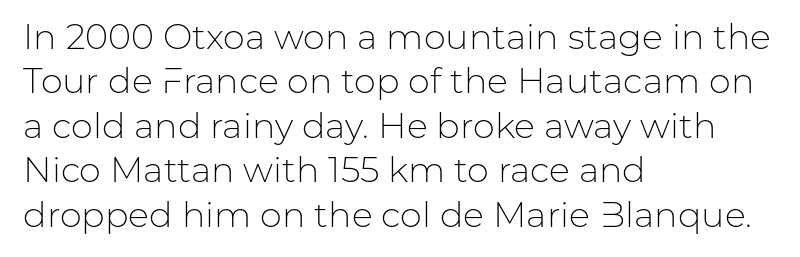
The area under the type is left untouched. Students, note that the glyphs here touch the page at normal intervals. Letterform terminals end flat and unadorned throughout the passage. Upright lettering throughout.
